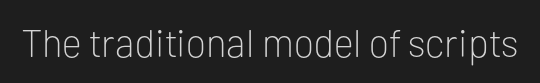
Q: Is the text bold? A: No.
Q: Is the text italic (slanted)? A: No, it is upright.
Q: Is the typeface a serif or a sans-serif typeface? A: Sans-serif.
Q: Is the text underlined? A: No.
Q: Is the spacing between letters normal or unusually wide? A: Normal.
Q: Width (condensed, normal, or wide)? A: Normal.
Q: Stroke contrast? A: Low.
Q: x-height? A: Medium.
Q: Monospaced? A: No.
